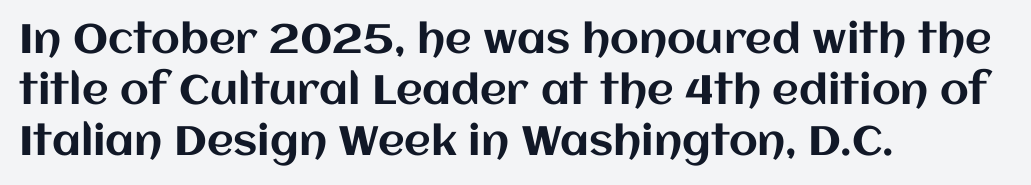
The face used here is proportionally spaced, like ordinary book or web type. The passage is arranged the way most books set body copy — flush left. Any mark beneath the type? The region is blank. If you drew a line through each stem, it would be perfectly vertical. Students, note that the glyphs here touch the page at normal intervals.
